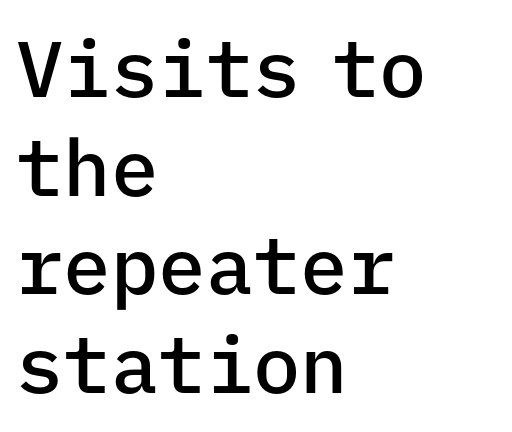
The image shows 79 px semibold sans-serif type, upright, monospaced; set left-aligned, normal line spacing (1.25x), normal letter spacing, not underlined; low stroke contrast and a medium x-height.
